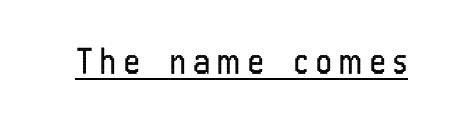
The lettering stays uniformly vertical, giving the passage a roman look. Students, note that the glyphs here are deliberately spaced far apart. Weight: in the light-to-regular range. The face used here appears with an underline applied. This rendering employs a face without finishing strokes, i.e., a sans-serif.
